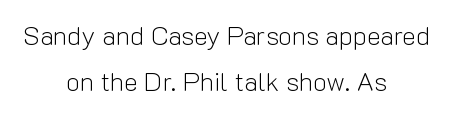
Q: Is the text bold? A: No.
Q: Is the text italic (slanted)? A: No, it is upright.
Q: Is the text underlined? A: No.
Q: How is the paragraph aligned? A: Centered.
Q: Is the spacing between letters normal or unusually wide? A: Normal.
